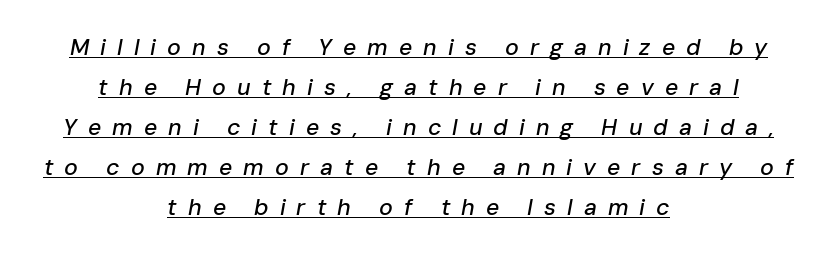
The image shows 23 px text type, italic (leaning right); set centered, line spacing 1.74x, unusually wide letter spacing (+0.48 em), underlined.
